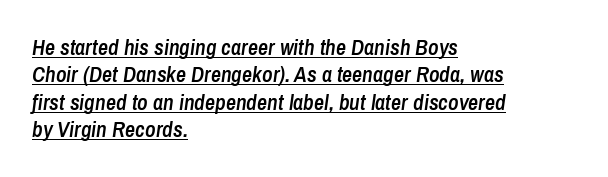
Q: Is the text bold? A: Semi-bold.
Q: Is the text italic (slanted)? A: Yes, it leans right by about 8 degrees.
Q: Is the text underlined? A: Yes.
Q: How is the paragraph aligned? A: Left-aligned.
Q: Is the spacing between letters normal or unusually wide? A: Normal.
Q: Is the spacing between lines tight, normal or loose? A: Normal.
